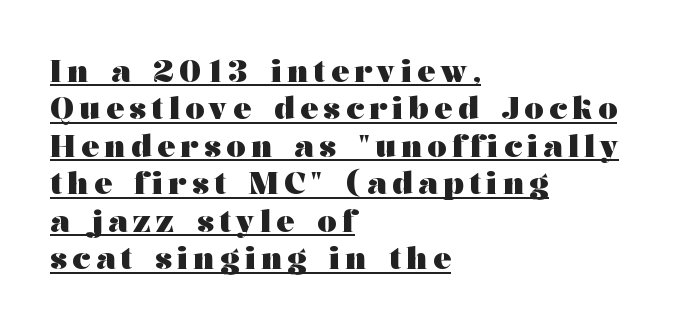
The image shows 30 px heavy, wide serif type, upright; set left-aligned, normal line spacing (1.25x), underlined; medium stroke contrast and a medium x-height.
